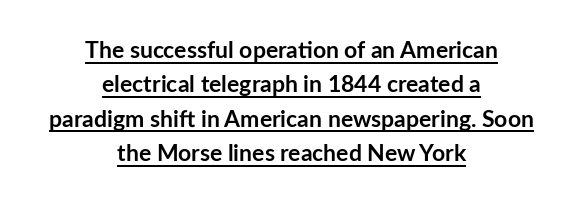
Leading: standard. Pretty heavy lettering here — definitely bold. Visually the block forms a symmetrical silhouette, jagged on both flanks. The gaps between neighbouring characters are ordinary and unremarkable. Underlined type. Unlike italic type, these characters show no tilt at all.
